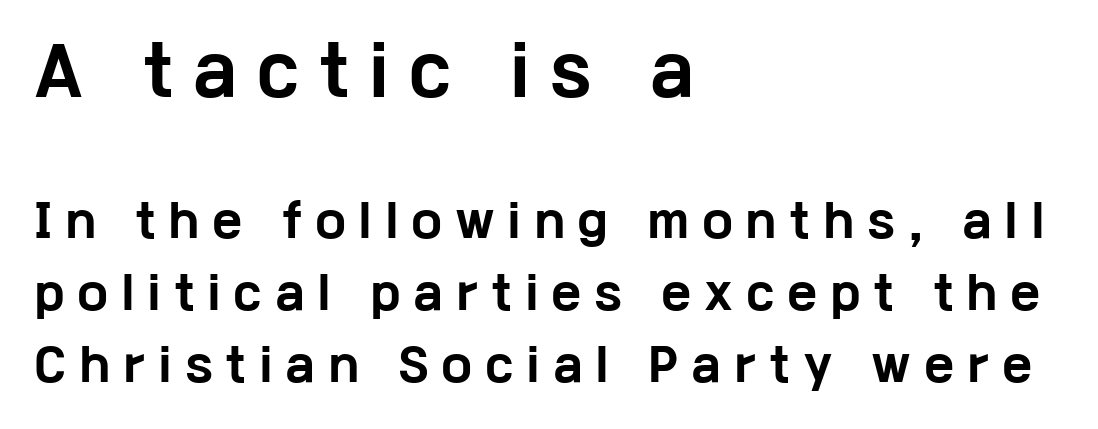
The image shows 66 px bold, wide sans-serif type, upright; set left-aligned, normal line spacing (1.64x), unusually wide letter spacing (+0.33 em), not underlined; the first (top) block is 1.5x larger; low stroke contrast and a medium x-height.
